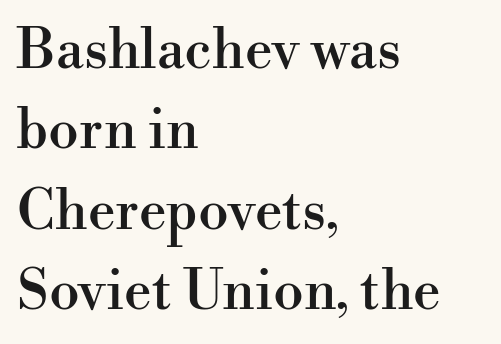
{"serif": "yes", "italic": "no", "width": "normal", "stroke_contrast": "high", "x_height": "small", "monospaced": "no", "underline": "no", "align": "left", "line_spacing": "normal", "line_spacing_ratio": 1.46, "letter_spacing": "normal", "letter_spacing_em": 0.0, "glyph_px": 55}
